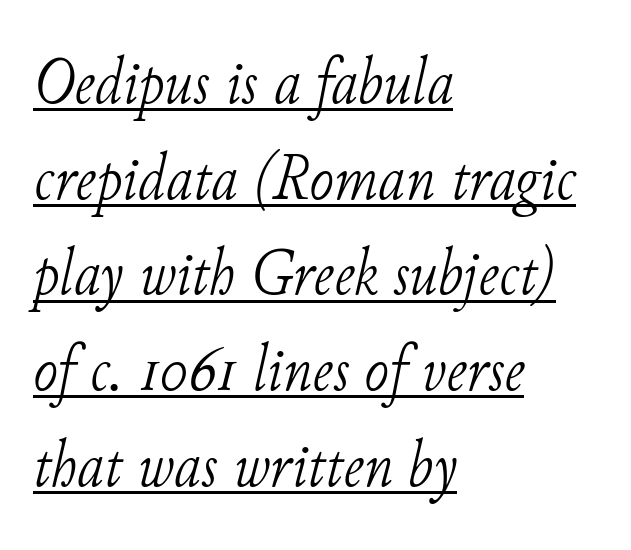
Q: Is the text bold? A: No.
Q: Is the text italic (slanted)? A: Yes, it leans right by about 11 degrees.
Q: Is the typeface a serif or a sans-serif typeface? A: Serif.
Q: Is the text underlined? A: Yes.
Q: How is the paragraph aligned? A: Left-aligned.
Q: Is the spacing between letters normal or unusually wide? A: Normal.
Q: Is the spacing between lines tight, normal or loose? A: Normal.
Q: Width (condensed, normal, or wide)? A: Normal.
Q: Stroke contrast? A: Low.
Q: x-height? A: Small.
Q: Monospaced? A: No.
